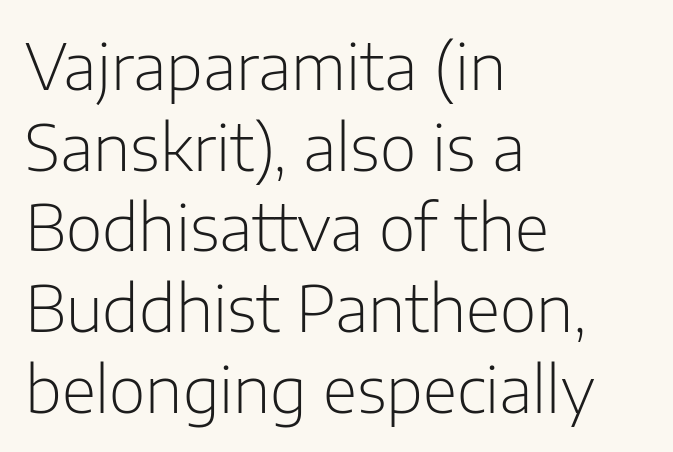
{"serif": "no", "italic": "no", "bold": "no", "weight": "light", "width": "normal", "stroke_contrast": "low", "x_height": "medium", "monospaced": "no", "underline": "no", "align": "left", "line_spacing": "normal", "line_spacing_ratio": 1.28, "letter_spacing": "normal", "letter_spacing_em": 0.0, "glyph_px": 63}
